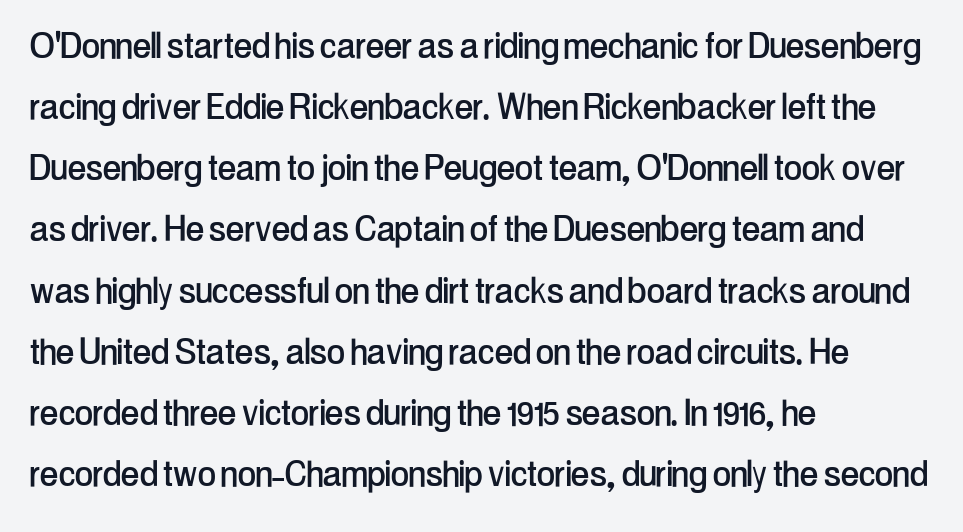
The image shows 44 px condensed sans-serif type, upright; set left-aligned, normal line spacing (1.39x), normal letter spacing, not underlined; low stroke contrast and a medium x-height.
